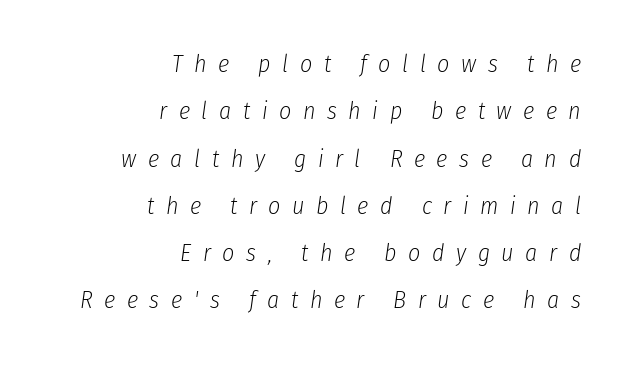
The horizontal fit of the characters is loose and conspicuously gappy. Right-aligned paragraph, ragged on the left. The passage shown leans; its letterforms are oblique. Regarding leading, the lines here are spaced well apart.
